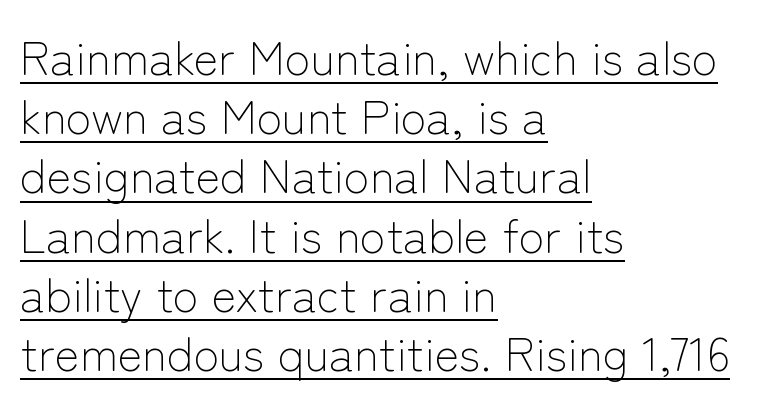
{"serif": "no", "italic": "no", "bold": "no", "weight": "light", "width": "normal", "stroke_contrast": "low", "x_height": "medium", "monospaced": "no", "underline": "yes", "align": "left", "line_spacing": "normal", "line_spacing_ratio": 1.26, "letter_spacing": "normal", "letter_spacing_em": 0.0, "glyph_px": 47}
